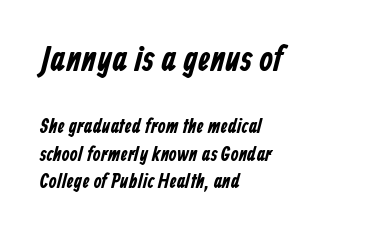
Q: Is the typeface a serif or a sans-serif typeface? A: Sans-serif.
Q: Is the text underlined? A: No.
Q: How is the paragraph aligned? A: Left-aligned.
Q: Is the spacing between letters normal or unusually wide? A: Normal.
Q: Is the spacing between lines tight, normal or loose? A: Normal.
Q: Which block of text is set in a larger size, the first (top) or the second (bottom)? A: The first (top) one.
Q: Width (condensed, normal, or wide)? A: Condensed.
Q: Stroke contrast? A: Low.
Q: x-height? A: Medium.
Q: Monospaced? A: No.
